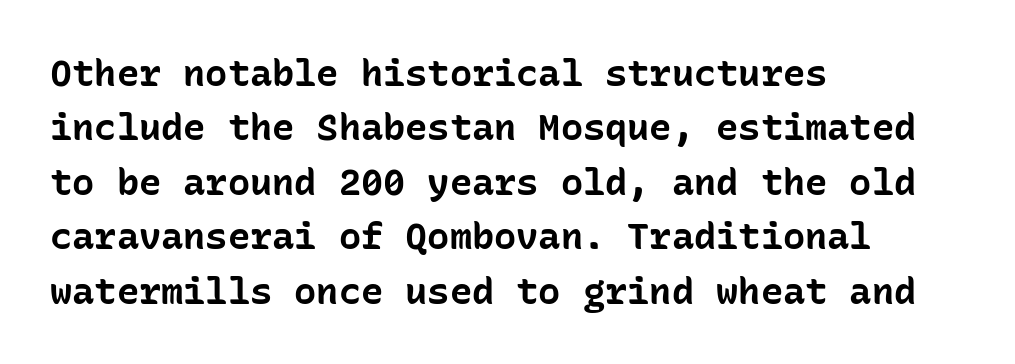
Q: Is the text bold? A: Yes.
Q: Is the text italic (slanted)? A: No, it is upright.
Q: Is the typeface a serif or a sans-serif typeface? A: Sans-serif.
Q: Is the text underlined? A: No.
Q: How is the paragraph aligned? A: Left-aligned.
Q: Is the spacing between letters normal or unusually wide? A: Normal.
Q: Is the spacing between lines tight, normal or loose? A: Normal.
Q: Width (condensed, normal, or wide)? A: Normal.
Q: Stroke contrast? A: Low.
Q: x-height? A: Medium.
Q: Monospaced? A: Yes.
